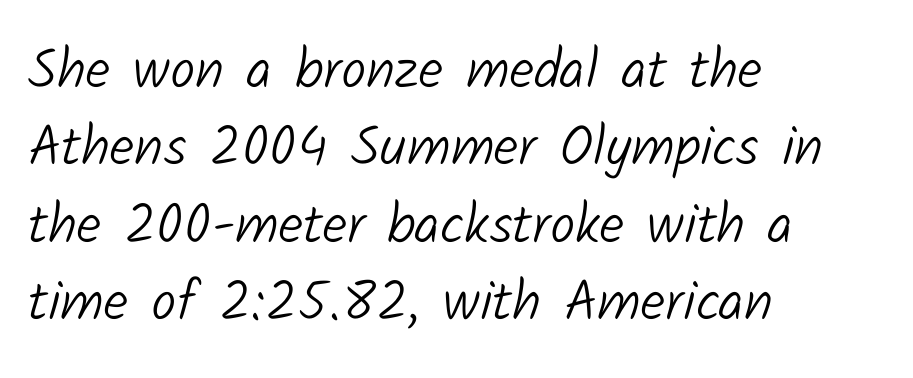
Baseline-to-baseline distance is the conventional proportion of letter height. This rendering employs a face without finishing strokes, i.e., a sans-serif. Varying glyph widths throughout — classic text-font behaviour. A bare baseline throughout the passage. Short note: letters normally spaced.
